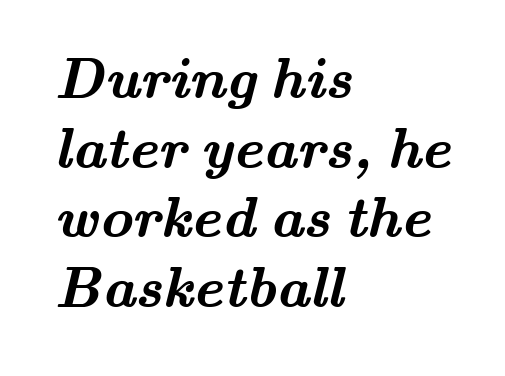
Q: Is the text bold? A: Yes.
Q: Is the typeface a serif or a sans-serif typeface? A: Serif.
Q: Is the text underlined? A: No.
Q: How is the paragraph aligned? A: Left-aligned.
Q: Is the spacing between letters normal or unusually wide? A: Normal.
Q: Width (condensed, normal, or wide)? A: Wide.
Q: Stroke contrast? A: Medium.
Q: x-height? A: Small.
Q: Monospaced? A: No.
